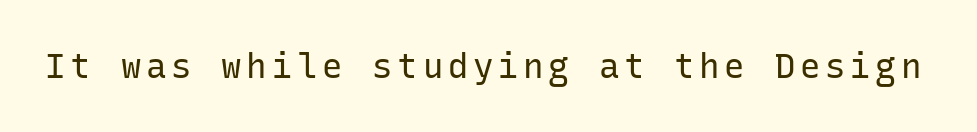
Q: Is the text bold? A: No.
Q: Is the text italic (slanted)? A: No, it is upright.
Q: Is the typeface a serif or a sans-serif typeface? A: Sans-serif.
Q: Is the text underlined? A: No.
Q: Width (condensed, normal, or wide)? A: Normal.
Q: Stroke contrast? A: Low.
Q: x-height? A: Medium.
Q: Monospaced? A: Yes.
